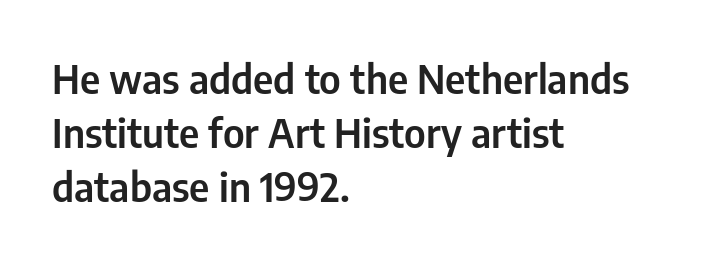
The image shows 40 px condensed sans-serif type, upright; set left-aligned, normal line spacing (1.35x), normal letter spacing, not underlined; low stroke contrast and a medium x-height.
